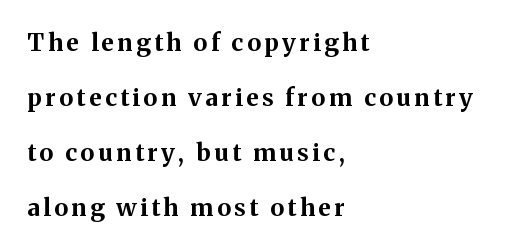
Lines of text with bare space underneath. Caption: multi-line text, flush left, ragged right. Style check: upright. Summary of weight: heavy, a full bold. The rendering uses a large line-height, opening up the rows.
